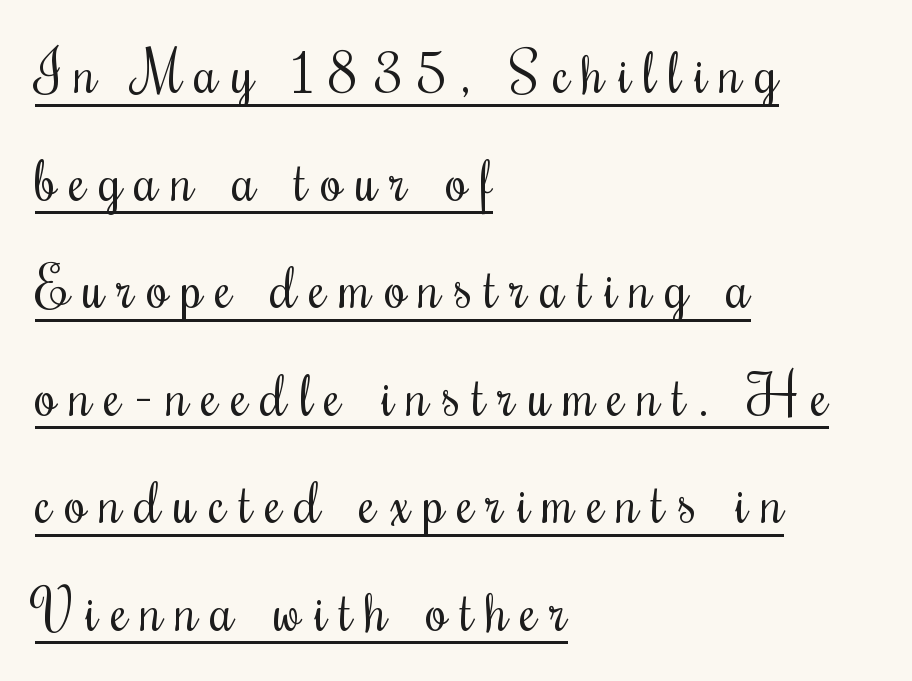
Q: Is the text bold? A: No.
Q: Is the text italic (slanted)? A: Yes.
Q: Is the typeface a serif or a sans-serif typeface? A: Serif.
Q: Is the text underlined? A: Yes.
Q: How is the paragraph aligned? A: Left-aligned.
Q: Is the spacing between letters normal or unusually wide? A: Unusually wide.
Q: Is the spacing between lines tight, normal or loose? A: Loose.
Q: Width (condensed, normal, or wide)? A: Condensed.
Q: Stroke contrast? A: Medium.
Q: x-height? A: Small.
Q: Monospaced? A: No.
